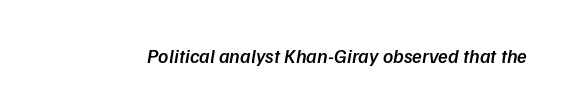
Q: Is the text bold? A: Semi-bold.
Q: Is the text italic (slanted)? A: Yes, it leans right by about 9 degrees.
Q: Is the text underlined? A: No.
Q: Is the spacing between letters normal or unusually wide? A: Normal.
